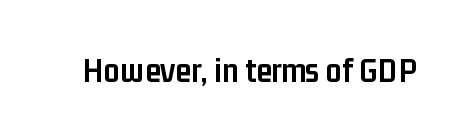
The space directly below the letters is spotless. Here the designer chose a conventional face with non-uniform glyph widths. A roman cut, with each character standing at attention. Spacing between characters is what you'd get straight out of the box. Each glyph is drawn with heavy, bold strokes. I'd call this a sans setting — the letters go barefoot.
